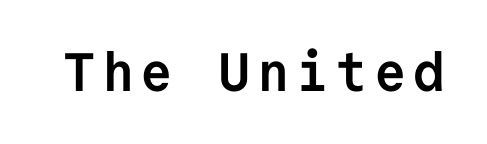
The image shows 54 px semibold sans-serif type, upright, monospaced; set not underlined; low stroke contrast and a medium x-height.
